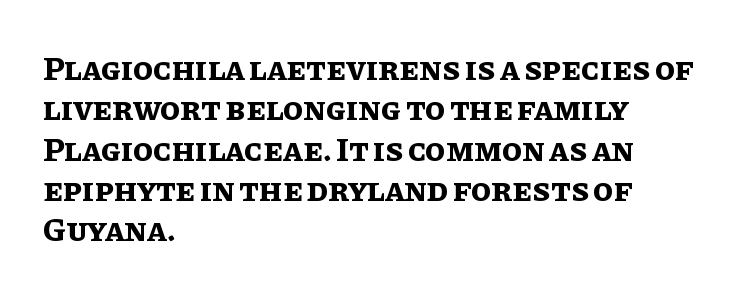
Short note: letters normally spaced. If you drew a line through each stem, it would be perfectly vertical. Line starts are locked; line ends wander. Descenders are the only things crossing below the line. The font is running at its bold setting.
